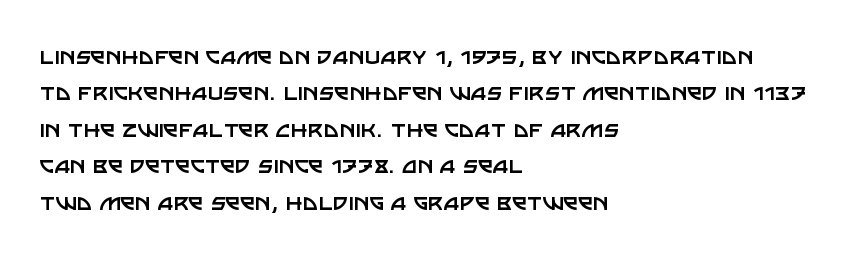
Q: Is the text bold? A: No.
Q: Is the text italic (slanted)? A: No, it is upright.
Q: Is the text underlined? A: No.
Q: How is the paragraph aligned? A: Left-aligned.
Q: Is the spacing between letters normal or unusually wide? A: Normal.
Q: Is the spacing between lines tight, normal or loose? A: Normal.
